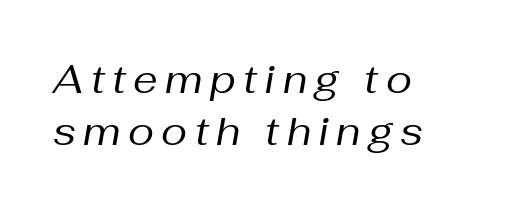
Q: Is the text bold? A: No.
Q: Is the text italic (slanted)? A: Yes, it leans right by about 10 degrees.
Q: Is the text underlined? A: No.
Q: How is the paragraph aligned? A: Left-aligned.
Q: Is the spacing between lines tight, normal or loose? A: Normal.
Q: Width (condensed, normal, or wide)? A: Normal.
Q: Stroke contrast? A: Medium.
Q: x-height? A: Medium.
Q: Monospaced? A: No.
